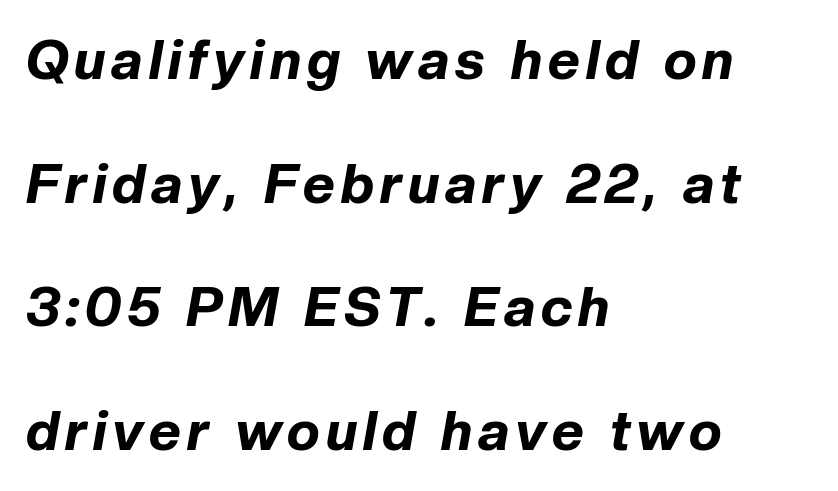
{"italic": "yes", "lean": "right", "slant_degrees": 10, "bold": "yes", "weight": "bold", "width": "normal", "stroke_contrast": "low", "x_height": "medium", "monospaced": "no", "underline": "no", "align": "left", "line_spacing": "loose", "line_spacing_ratio": 2.25, "glyph_px": 55}
